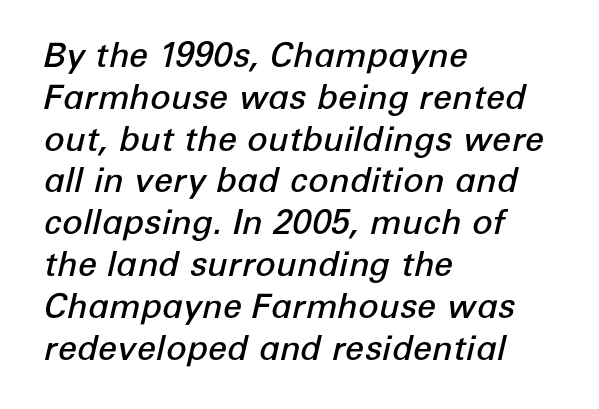
{"italic": "yes", "lean": "right", "slant_degrees": 12, "bold": "semi", "weight": "semibold", "width": "normal", "stroke_contrast": "low", "x_height": "medium", "monospaced": "no", "underline": "no", "align": "left", "line_spacing_ratio": 1.23, "letter_spacing": "normal", "letter_spacing_em": 0.0, "glyph_px": 34}
